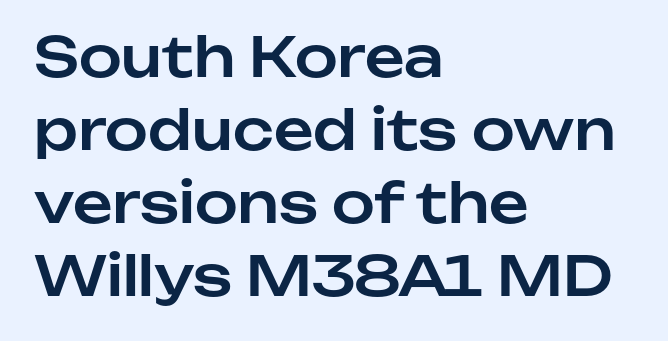
{"serif": "no", "italic": "no", "width": "normal", "stroke_contrast": "low", "x_height": "medium", "monospaced": "no", "underline": "no", "align": "left", "line_spacing": "normal", "line_spacing_ratio": 1.33, "letter_spacing": "normal", "letter_spacing_em": 0.0, "glyph_px": 55}
